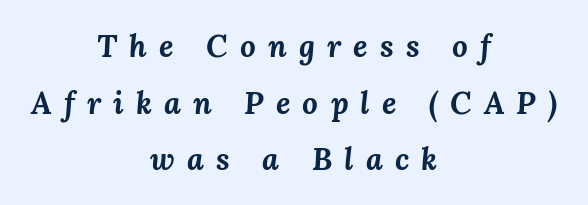
The strip under each line holds only bare page. The compositor balanced each line on the midline. Varying glyph widths throughout — classic text-font behaviour. Display-style spreading of the glyphs; the letterfit is very open.
